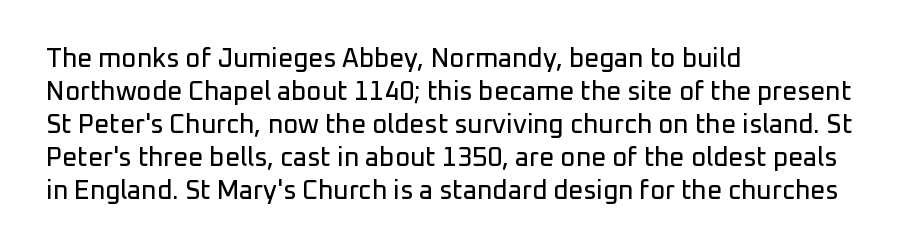
Q: Is the text italic (slanted)? A: No, it is upright.
Q: Is the text underlined? A: No.
Q: How is the paragraph aligned? A: Left-aligned.
Q: Is the spacing between letters normal or unusually wide? A: Normal.
Q: Is the spacing between lines tight, normal or loose? A: Normal.
